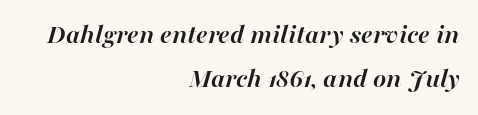
{"italic": "yes", "lean": "right", "slant_degrees": 16, "bold": "yes", "weight": "semibold", "width": "normal", "stroke_contrast": "high", "x_height": "medium", "monospaced": "no", "underline": "no", "align": "right", "line_spacing": "normal", "line_spacing_ratio": 1.58, "letter_spacing": "normal", "letter_spacing_em": 0.0, "glyph_px": 28}
